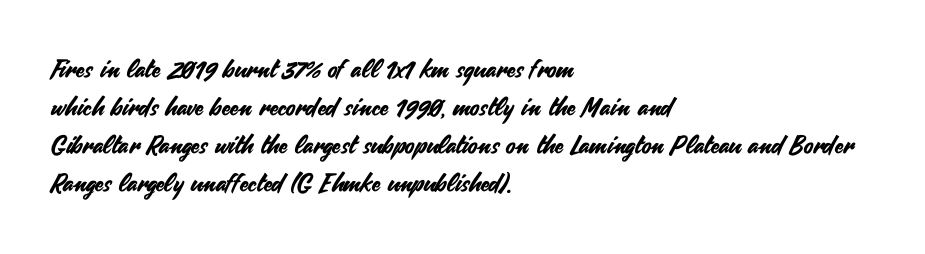
{"underline": "no", "align": "left", "line_spacing": "normal", "line_spacing_ratio": 1.52, "letter_spacing": "normal", "letter_spacing_em": 0.0, "glyph_px": 25}
